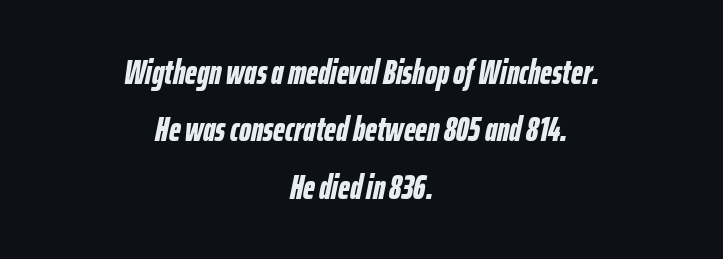
Q: Is the text bold? A: Yes.
Q: Is the text italic (slanted)? A: Yes, it leans right by about 12 degrees.
Q: Is the text underlined? A: No.
Q: How is the paragraph aligned? A: Centered.
Q: Is the spacing between letters normal or unusually wide? A: Normal.
Q: Is the spacing between lines tight, normal or loose? A: Normal.
Q: Width (condensed, normal, or wide)? A: Condensed.
Q: Stroke contrast? A: Low.
Q: x-height? A: Medium.
Q: Monospaced? A: No.
